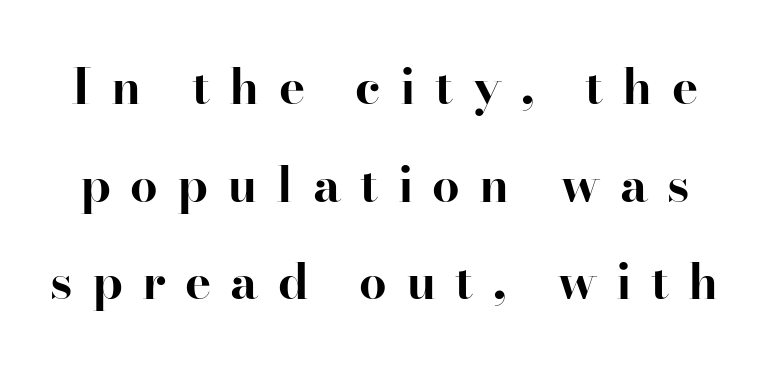
The image shows 49 px bold serif type, upright; set loose line spacing (1.99x), unusually wide letter spacing (+0.39 em), not underlined; high stroke contrast and a small x-height.
